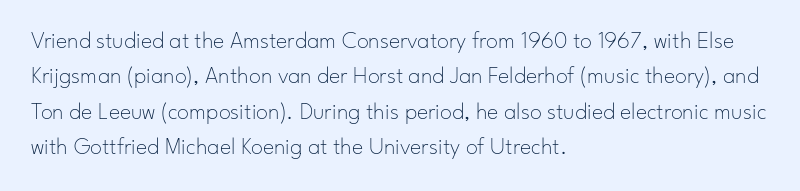
{"italic": "no", "bold": "no", "underline": "no", "align": "left", "line_spacing": "normal", "line_spacing_ratio": 1.47, "letter_spacing": "normal", "letter_spacing_em": 0.0, "glyph_px": 24}
